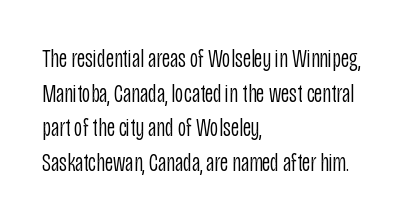
{"italic": "no", "bold": "no", "underline": "no", "align": "left", "line_spacing": "normal", "line_spacing_ratio": 1.33, "letter_spacing": "normal", "letter_spacing_em": 0.0, "glyph_px": 26}
